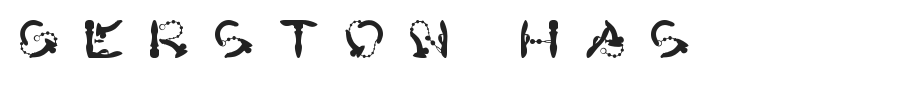
Q: Is the text italic (slanted)? A: No, it is upright.
Q: Is the typeface a serif or a sans-serif typeface? A: Sans-serif.
Q: Is the text underlined? A: No.
Q: Is the spacing between letters normal or unusually wide? A: Unusually wide.
Q: Width (condensed, normal, or wide)? A: Normal.
Q: Stroke contrast? A: High.
Q: x-height? A: Large.
